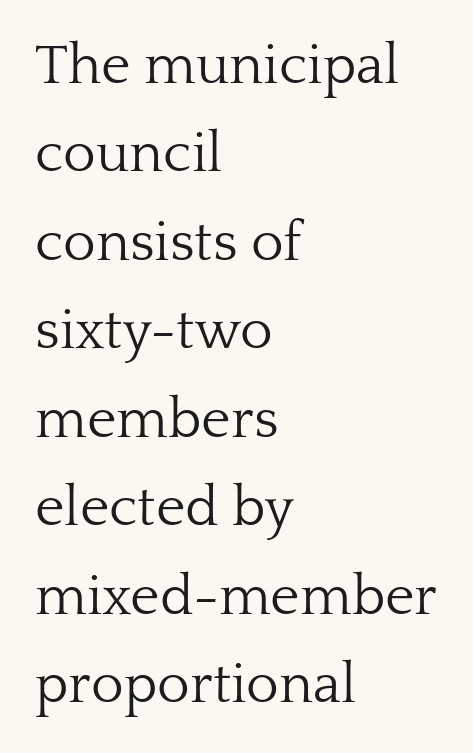
Is this a fixed-width face? No — the glyphs have proportional, varying widths. Which margin do the lines hug? The left one — the right edge is uneven. The line-height multiplier appears to be the usual default. A typesetter would call this zero additional tracking. This is serif lettering, the kind often seen in printed books. Upright lettering throughout.
